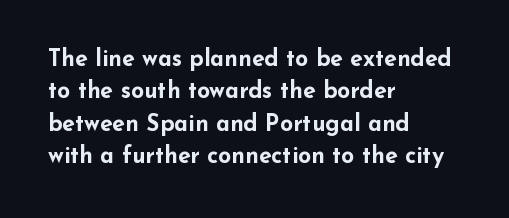
{"italic": "no", "bold": "yes", "underline": "no", "align": "left", "line_spacing": "normal", "line_spacing_ratio": 1.41, "letter_spacing": "normal", "letter_spacing_em": 0.0, "glyph_px": 23}
